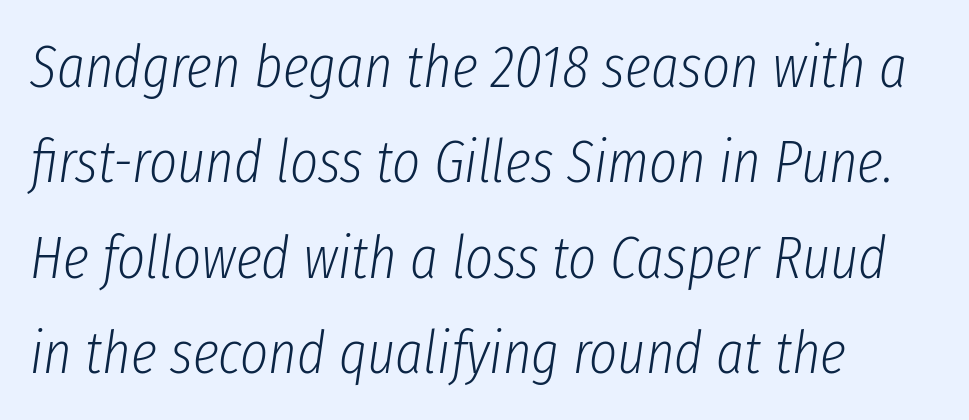
Interline gaps are of average width in this sample. Decoration check: the copy has no underline. Does the copy run flush right? No — it runs flush left. This rendering leaves character spacing at its baseline value. This sample has the flowing, uneven cadence of proportional lettering. There's an unmistakable incline to the writing here.
